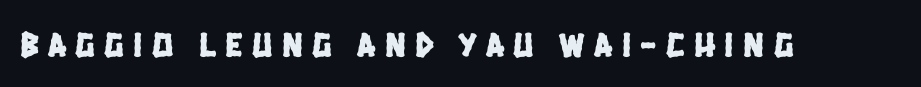
The image shows 35 px condensed sans-serif type; set unusually wide letter spacing (+0.27 em), not underlined; low stroke contrast and a large x-height.
